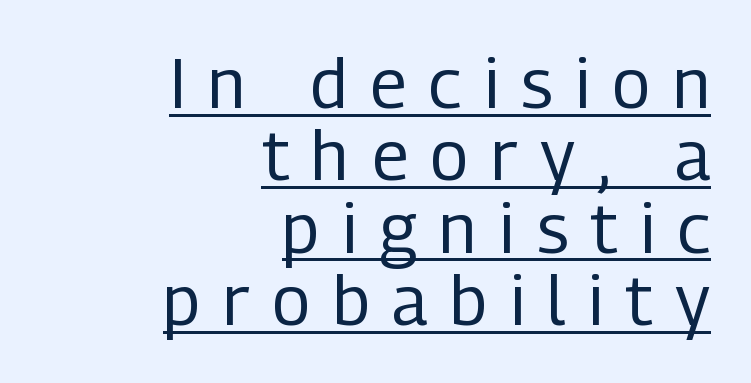
Q: Is the text bold? A: No.
Q: Is the text italic (slanted)? A: No, it is upright.
Q: Is the typeface a serif or a sans-serif typeface? A: Sans-serif.
Q: Is the text underlined? A: Yes.
Q: How is the paragraph aligned? A: Right-aligned.
Q: Is the spacing between letters normal or unusually wide? A: Unusually wide.
Q: Is the spacing between lines tight, normal or loose? A: Tight.
Q: Width (condensed, normal, or wide)? A: Condensed.
Q: Stroke contrast? A: Low.
Q: x-height? A: Medium.
Q: Monospaced? A: No.
